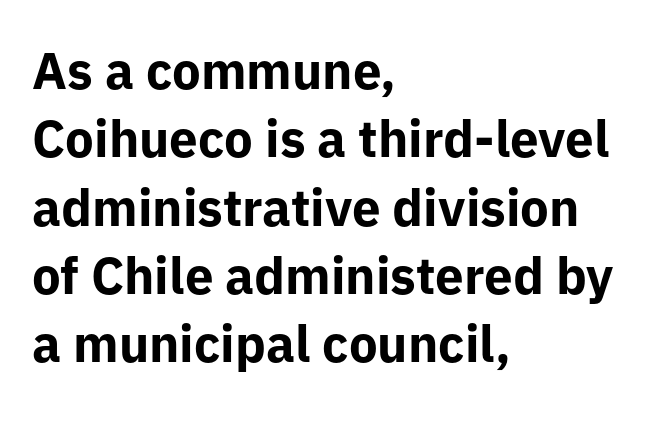
{"serif": "no", "italic": "no", "bold": "yes", "weight": "bold", "width": "normal", "stroke_contrast": "low", "x_height": "medium", "monospaced": "no", "underline": "no", "align": "left", "line_spacing": "normal", "line_spacing_ratio": 1.34, "letter_spacing": "normal", "letter_spacing_em": 0.0, "glyph_px": 51}
